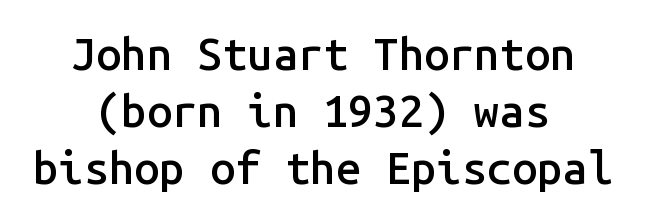
Q: Is the text bold? A: Semi-bold.
Q: Is the text italic (slanted)? A: No, it is upright.
Q: Is the typeface a serif or a sans-serif typeface? A: Sans-serif.
Q: Is the text underlined? A: No.
Q: How is the paragraph aligned? A: Centered.
Q: Is the spacing between letters normal or unusually wide? A: Normal.
Q: Is the spacing between lines tight, normal or loose? A: Normal.
Q: Width (condensed, normal, or wide)? A: Normal.
Q: Stroke contrast? A: Low.
Q: x-height? A: Medium.
Q: Monospaced? A: Yes.
